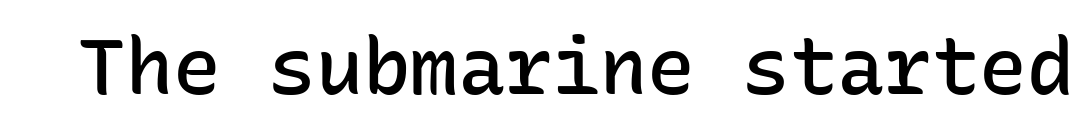
{"serif": "no", "italic": "no", "bold": "semi", "weight": "semibold", "width": "normal", "stroke_contrast": "low", "x_height": "medium", "monospaced": "yes", "underline": "no", "letter_spacing": "normal", "letter_spacing_em": 0.0, "glyph_px": 79}
